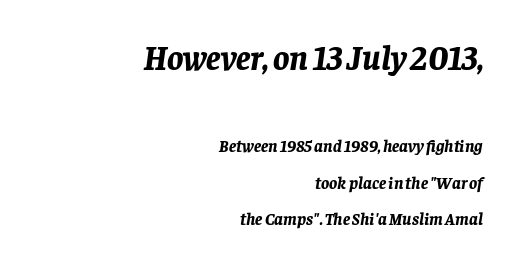
The image shows 34 px bold type, italic (leaning right); set right-aligned, loose line spacing (2.15x), normal letter spacing, not underlined; the first (top) block is 2.0x larger; low stroke contrast and a large x-height.
